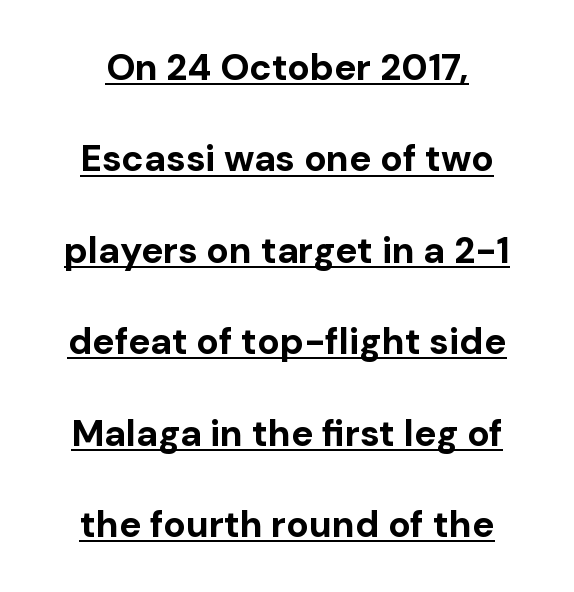
The image shows 37 px bold sans-serif type, upright; set centered, loose line spacing (2.47x), normal letter spacing, underlined; low stroke contrast and a medium x-height.
